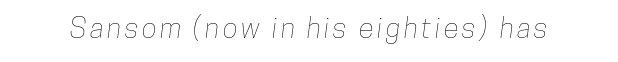
Proportional: the letters do not fall into vertical columns. Quick note: underline off.
